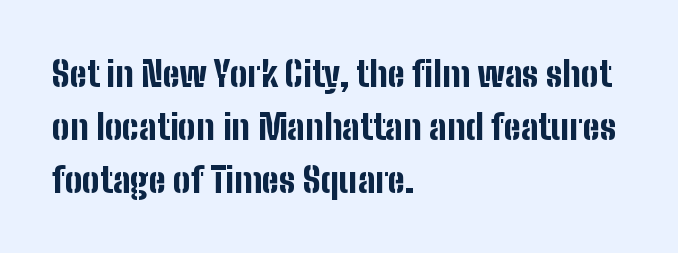
Q: Is the text bold? A: Yes.
Q: Is the text italic (slanted)? A: No, it is upright.
Q: Is the typeface a serif or a sans-serif typeface? A: Sans-serif.
Q: Is the text underlined? A: No.
Q: How is the paragraph aligned? A: Left-aligned.
Q: Is the spacing between letters normal or unusually wide? A: Normal.
Q: Is the spacing between lines tight, normal or loose? A: Normal.
Q: Width (condensed, normal, or wide)? A: Condensed.
Q: Stroke contrast? A: Low.
Q: x-height? A: Medium.
Q: Monospaced? A: No.
